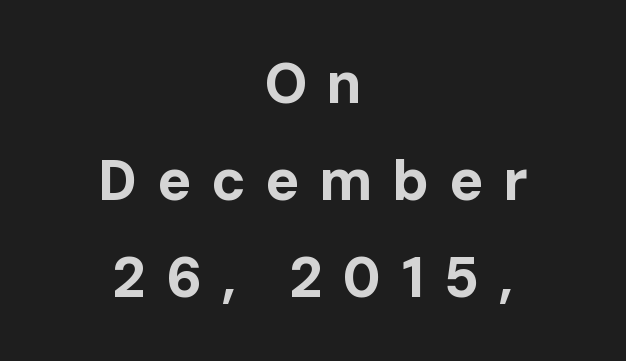
You can tell from the bare stems that sans-serif type was used. These lines were composed using upright roman letters. The rendering uses a bold face; every stroke is thick and dark. Inter-character spacing is expanded well beyond the font's built-in metrics.
